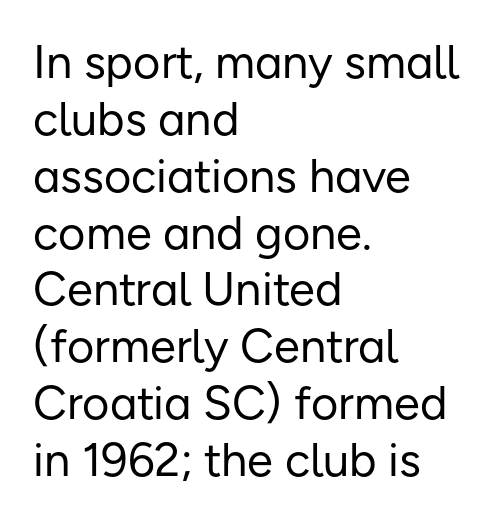
{"serif": "no", "italic": "no", "bold": "no", "weight": "regular", "width": "normal", "stroke_contrast": "low", "x_height": "medium", "monospaced": "no", "underline": "no", "align": "left", "line_spacing_ratio": 1.21, "letter_spacing": "normal", "letter_spacing_em": 0.0, "glyph_px": 47}
